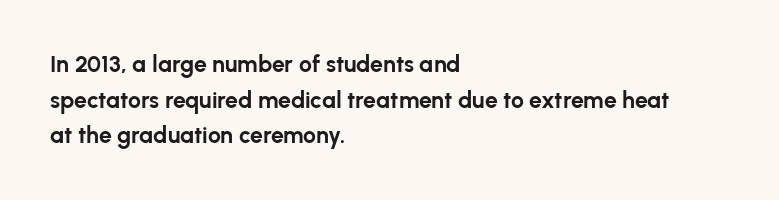
{"italic": "no", "bold": "yes", "underline": "no", "align": "left", "line_spacing": "normal", "line_spacing_ratio": 1.55, "letter_spacing": "normal", "letter_spacing_em": 0.0, "glyph_px": 23}
